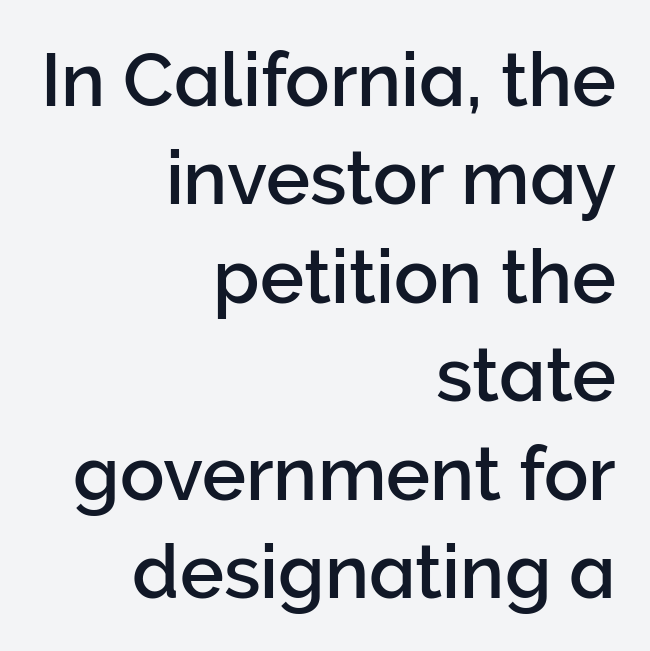
Q: Is the text italic (slanted)? A: No, it is upright.
Q: Is the typeface a serif or a sans-serif typeface? A: Sans-serif.
Q: Is the text underlined? A: No.
Q: How is the paragraph aligned? A: Right-aligned.
Q: Is the spacing between letters normal or unusually wide? A: Normal.
Q: Is the spacing between lines tight, normal or loose? A: Normal.
Q: Width (condensed, normal, or wide)? A: Normal.
Q: Stroke contrast? A: Low.
Q: x-height? A: Medium.
Q: Monospaced? A: No.
